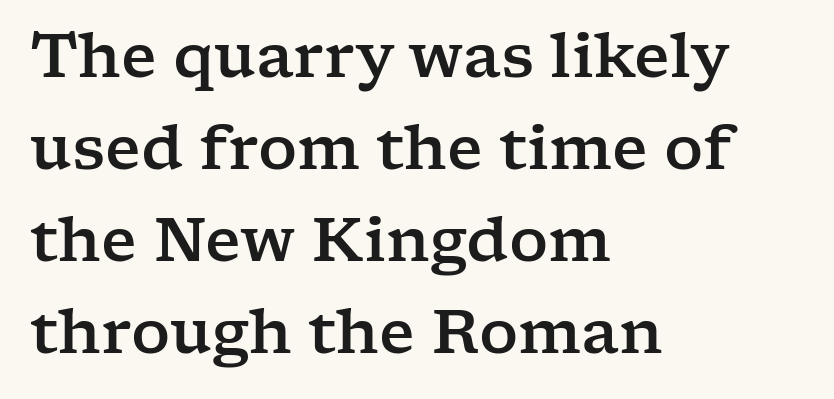
The image shows 61 px wide serif type, upright; set left-aligned, normal line spacing (1.51x), normal letter spacing, not underlined; low stroke contrast and a medium x-height.
